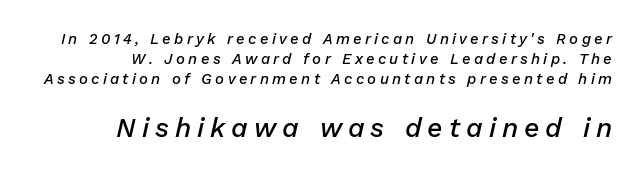
{"italic": "yes", "lean": "right", "slant_degrees": 13, "bold": "semi", "underline": "no", "line_spacing": "normal", "line_spacing_ratio": 1.32, "letter_spacing": "wide", "letter_spacing_em": 0.22, "larger_block": "second", "size_ratio": 1.8, "glyph_px": 27}
